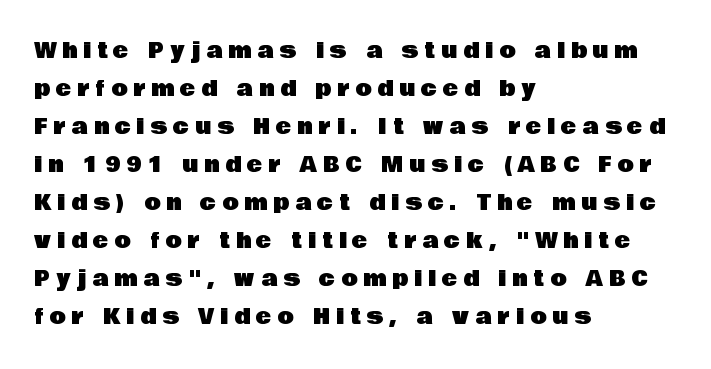
The image shows 21 px text type, upright; set left-aligned, line spacing 1.81x, unusually wide letter spacing (+0.29 em), not underlined.
